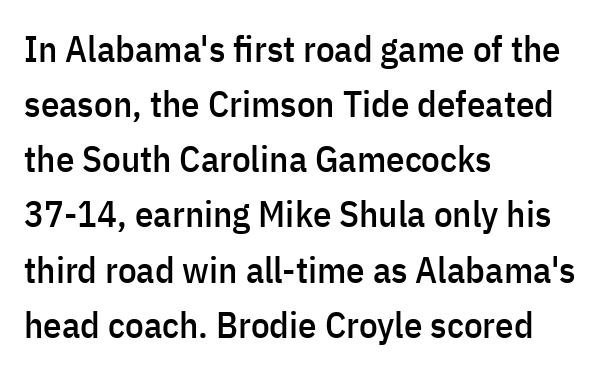
Each line starts at the same left margin while the right side varies. The font family rendered here belongs to the sans-serif group. You could call the tracking neutral — neither tight nor loose. Is this a fixed-width face? No — the glyphs have proportional, varying widths. Whoever set this chose a conventional vertical rhythm.
